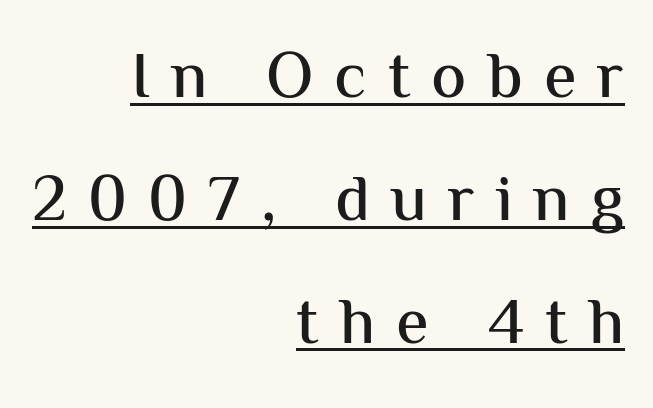
Q: Is the text italic (slanted)? A: No, it is upright.
Q: Is the typeface a serif or a sans-serif typeface? A: Sans-serif.
Q: Is the text underlined? A: Yes.
Q: How is the paragraph aligned? A: Right-aligned.
Q: Is the spacing between letters normal or unusually wide? A: Unusually wide.
Q: Width (condensed, normal, or wide)? A: Normal.
Q: Stroke contrast? A: Medium.
Q: x-height? A: Medium.
Q: Monospaced? A: No.
